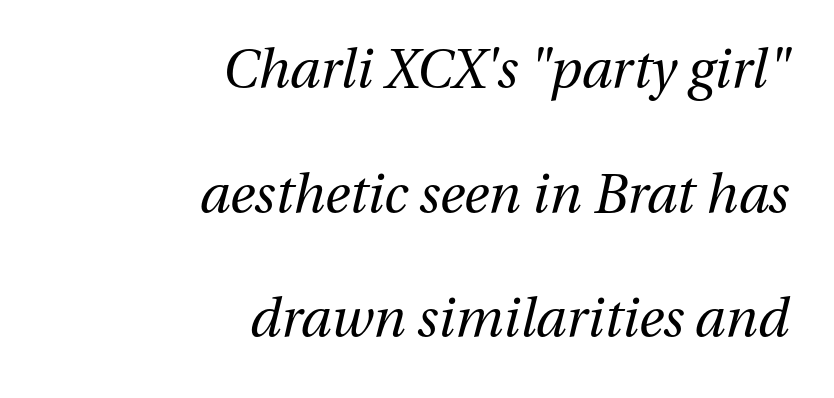
This sample has the flowing, uneven cadence of proportional lettering. The passage shown has conventional tracking throughout. The space beneath each line is pristine and unruled. Compared with ordinary roman type, these characters are visibly tilted. A quiet, ordinary-to-light weight characterises the typeface. Whoever set this chose breathing room over compactness in the vertical rhythm.
